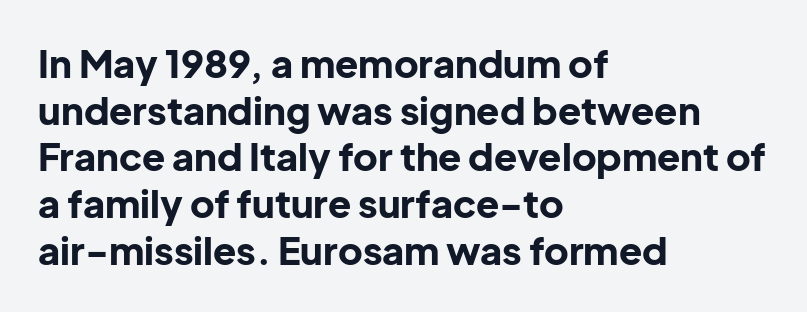
The image shows 38 px bold sans-serif type, upright; set left-aligned, line spacing 1.23x, normal letter spacing, not underlined; low stroke contrast and a medium x-height.
